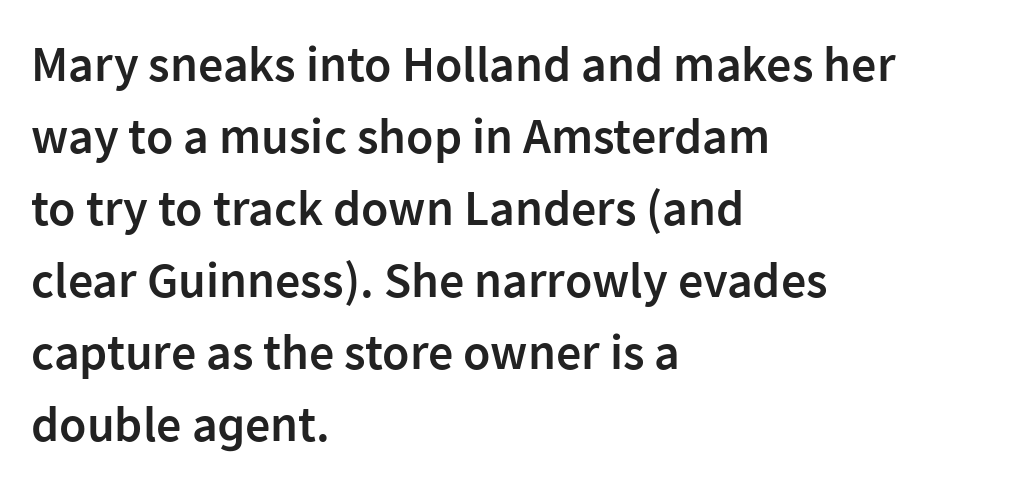
Q: Is the text bold? A: Semi-bold.
Q: Is the text italic (slanted)? A: No, it is upright.
Q: Is the typeface a serif or a sans-serif typeface? A: Sans-serif.
Q: Is the text underlined? A: No.
Q: How is the paragraph aligned? A: Left-aligned.
Q: Is the spacing between letters normal or unusually wide? A: Normal.
Q: Is the spacing between lines tight, normal or loose? A: Normal.
Q: Width (condensed, normal, or wide)? A: Normal.
Q: Stroke contrast? A: Low.
Q: x-height? A: Medium.
Q: Monospaced? A: No.
